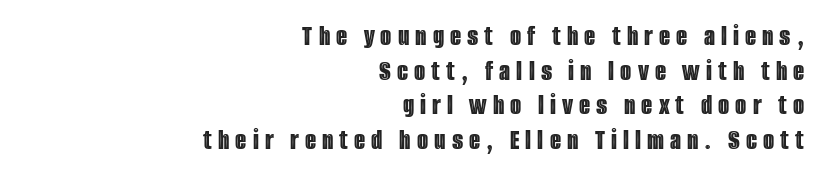
The image shows 29 px condensed type, upright; set right-aligned, line spacing 1.19x, unusually wide letter spacing (+0.21 em), not underlined; a large x-height.
